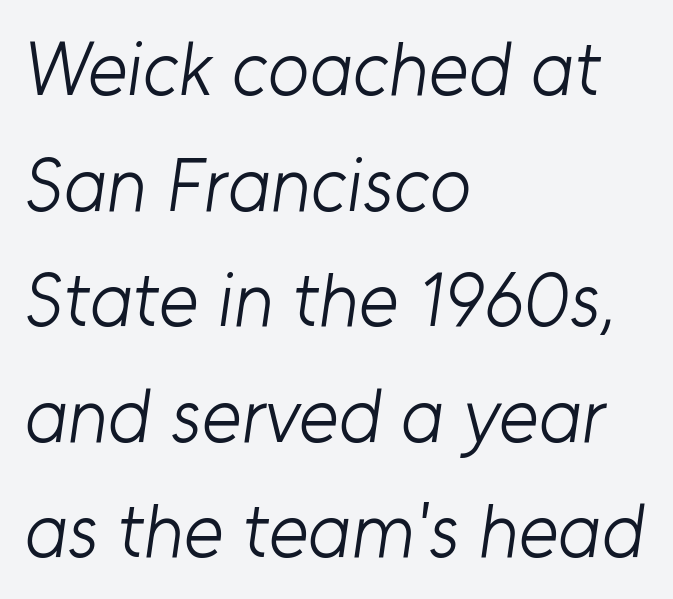
The image shows 76 px light sans-serif type; set left-aligned, normal line spacing (1.52x), normal letter spacing, not underlined; low stroke contrast and a medium x-height.
